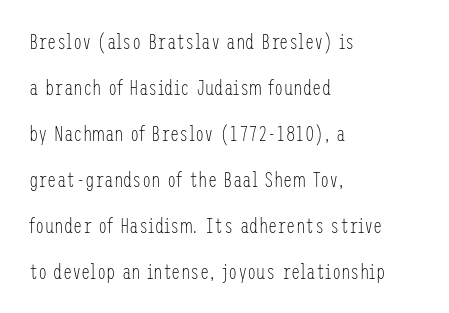
Q: Is the text bold? A: No.
Q: Is the text italic (slanted)? A: No, it is upright.
Q: Is the text underlined? A: No.
Q: How is the paragraph aligned? A: Left-aligned.
Q: Is the spacing between letters normal or unusually wide? A: Normal.
Q: Is the spacing between lines tight, normal or loose? A: Loose.
